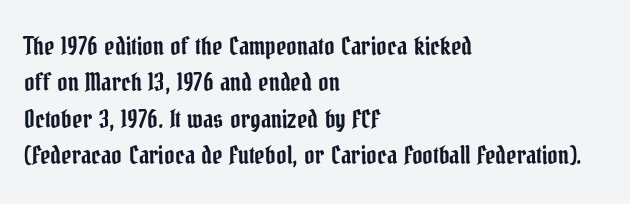
The image shows 25 px text type, upright; set left-aligned, normal line spacing (1.46x), normal letter spacing, not underlined.
